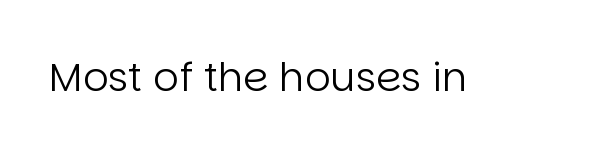
Q: Is the text bold? A: No.
Q: Is the text italic (slanted)? A: No, it is upright.
Q: Is the typeface a serif or a sans-serif typeface? A: Sans-serif.
Q: Is the text underlined? A: No.
Q: Is the spacing between letters normal or unusually wide? A: Normal.
Q: Width (condensed, normal, or wide)? A: Normal.
Q: Stroke contrast? A: Low.
Q: x-height? A: Large.
Q: Monospaced? A: No.
